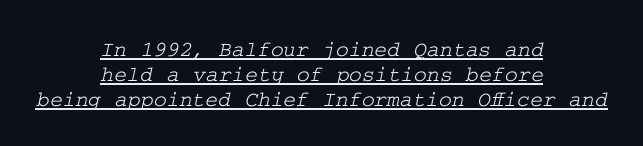
The image shows 22 px text type; set centered, tight line spacing (1.13x), normal letter spacing, underlined.
